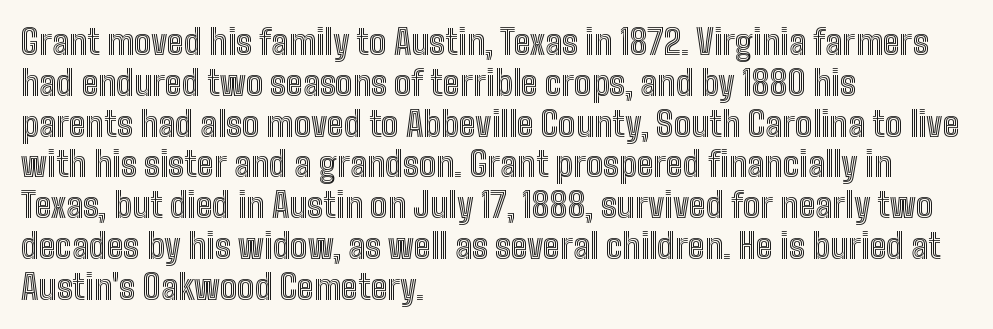
The image shows 34 px condensed type, upright; set left-aligned, line spacing 1.2x, normal letter spacing, not underlined; a medium x-height.
